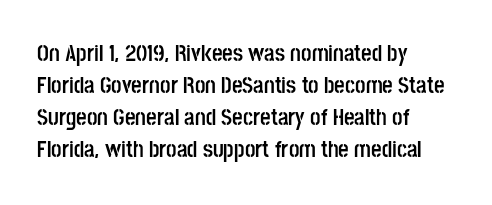
Compared with typical paragraphs, the rows here are spaced about the same. In terms of posture, this sample is upright. You'd pick this weight for a headline — it's a proper bold. Typeset ragged right — the left edge is the straight one.
